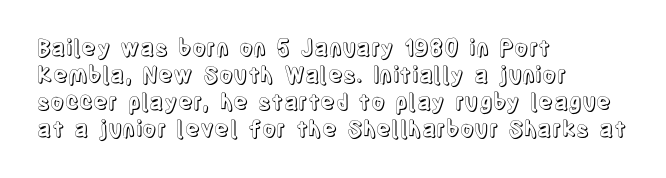
Q: Is the text italic (slanted)? A: No, it is upright.
Q: Is the text underlined? A: No.
Q: How is the paragraph aligned? A: Left-aligned.
Q: Is the spacing between letters normal or unusually wide? A: Normal.
